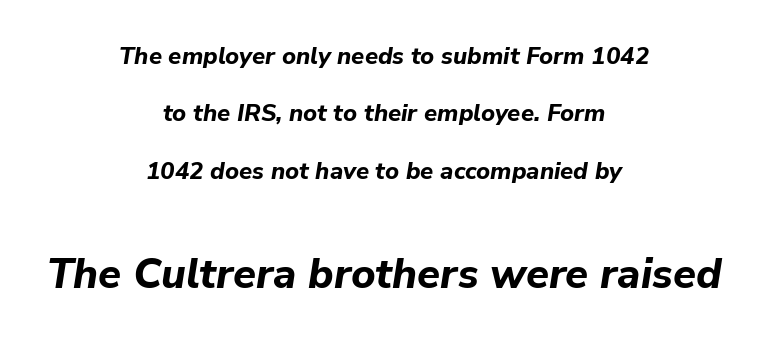
Bare-footed words on every line. Students, this is bold: see how much ink each stroke carries. The following chunk of copy outweighs the initial chunk in type size. A typesetter would call this leading open, well beyond the default. The lines in this sample share a center point and differ in where they start and stop.
